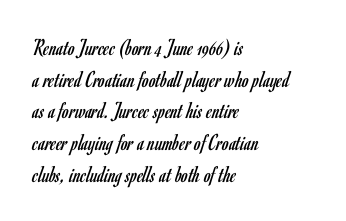
The image shows 24 px text type; set left-aligned, normal line spacing (1.32x), normal letter spacing, not underlined.
